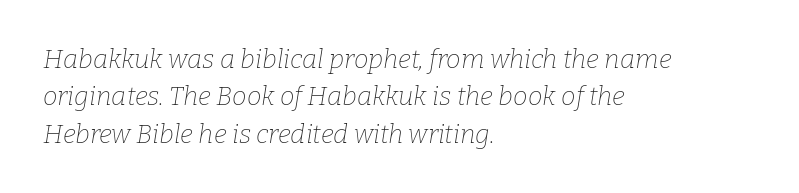
Q: Is the text bold? A: No.
Q: Is the text italic (slanted)? A: Yes, it leans right by about 9 degrees.
Q: Is the text underlined? A: No.
Q: How is the paragraph aligned? A: Left-aligned.
Q: Is the spacing between letters normal or unusually wide? A: Normal.
Q: Is the spacing between lines tight, normal or loose? A: Normal.
